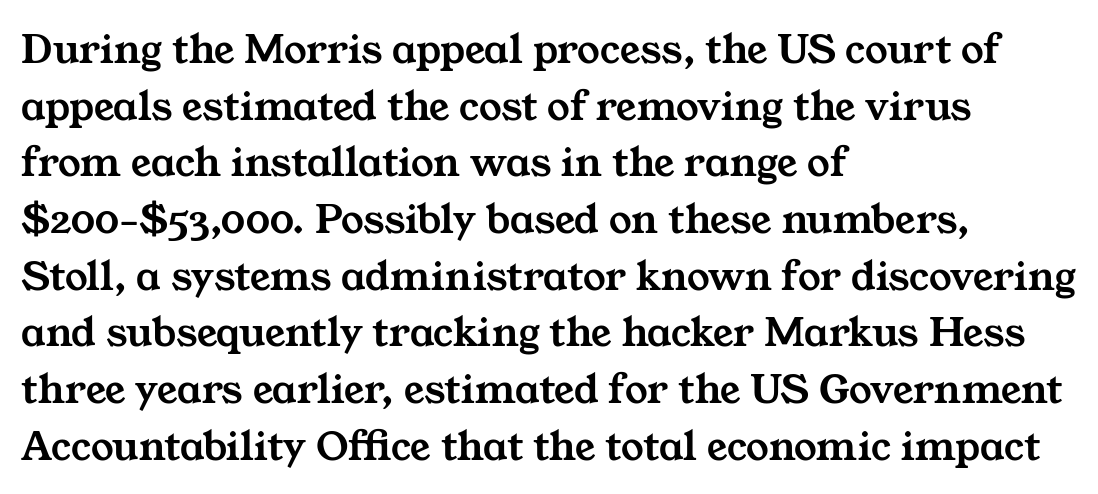
The image shows 45 px wide serif type; set left-aligned, normal line spacing (1.26x), normal letter spacing, not underlined; medium stroke contrast and a medium x-height.
